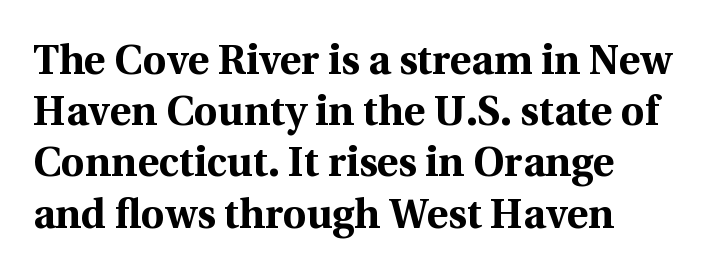
{"serif": "yes", "italic": "no", "bold": "yes", "weight": "bold", "width": "normal", "x_height": "medium", "monospaced": "no", "underline": "no", "line_spacing": "normal", "line_spacing_ratio": 1.25, "letter_spacing": "normal", "letter_spacing_em": 0.0, "glyph_px": 41}
